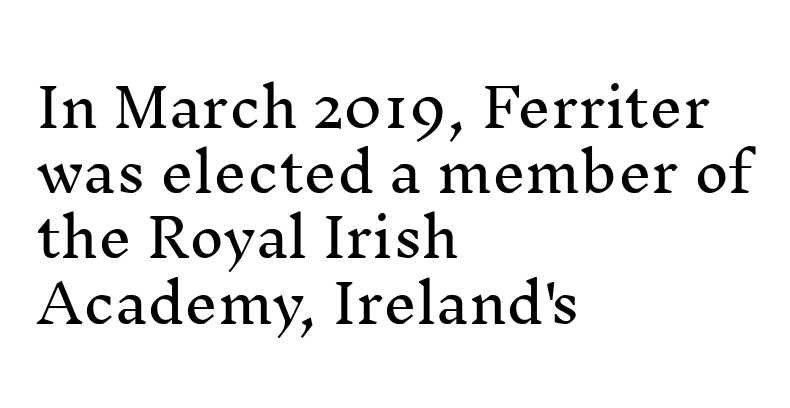
Rule under the text: the space is simply empty. The letters stand straight up with perfectly vertical stems. These lines are set flush left with a ragged right edge. A typesetter would call this proportional, since set widths differ per character.
